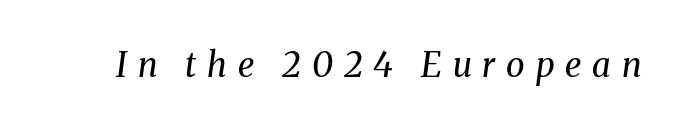
The image shows 34 px regular-weight serif type, italic (leaning right); set unusually wide letter spacing (+0.32 em), not underlined; medium stroke contrast and a medium x-height.
